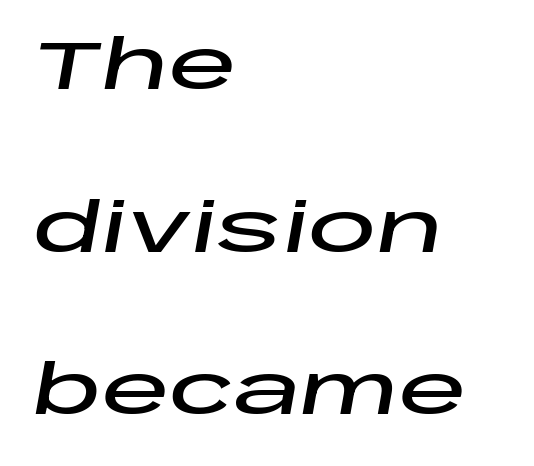
{"italic": "yes", "lean": "right", "slant_degrees": 10, "width": "wide", "stroke_contrast": "low", "x_height": "large", "monospaced": "no", "underline": "no", "align": "left", "line_spacing": "loose", "line_spacing_ratio": 2.39, "letter_spacing": "normal", "letter_spacing_em": 0.0, "glyph_px": 68}
